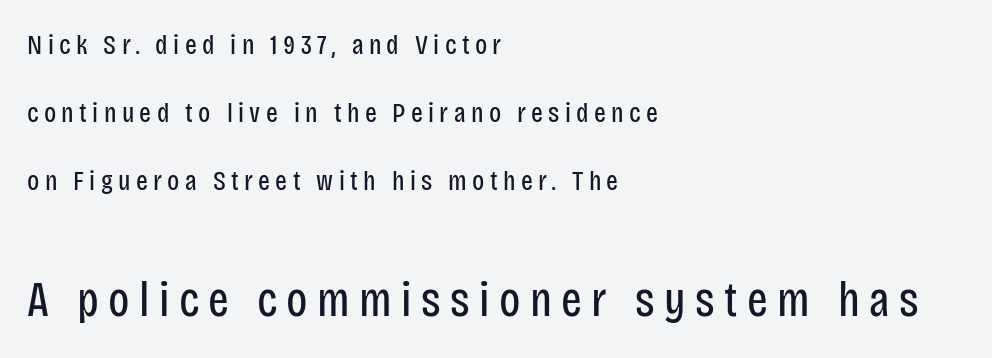
{"serif": "no", "italic": "no", "bold": "no", "weight": "regular", "width": "condensed", "stroke_contrast": "low", "x_height": "large", "monospaced": "no", "underline": "no", "align": "left", "line_spacing": "loose", "line_spacing_ratio": 2.43, "larger_block": "second", "size_ratio": 1.75, "glyph_px": 49}
